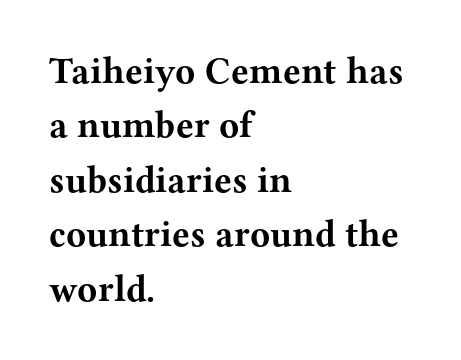
The image shows 37 px bold, wide serif type, upright; set left-aligned, normal line spacing (1.47x), normal letter spacing, not underlined; medium stroke contrast and a medium x-height.
